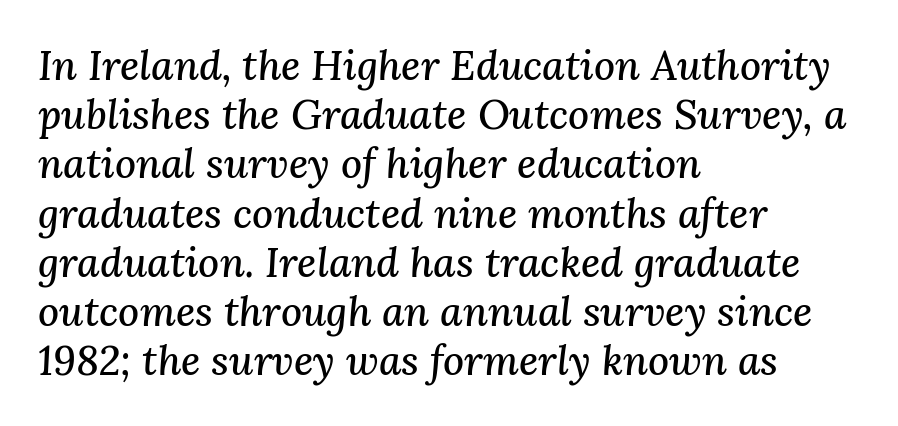
{"serif": "yes", "italic": "yes", "lean": "right", "slant_degrees": 3, "width": "normal", "stroke_contrast": "medium", "x_height": "medium", "monospaced": "no", "underline": "no", "align": "left", "line_spacing_ratio": 1.2, "letter_spacing": "normal", "letter_spacing_em": 0.0, "glyph_px": 41}
